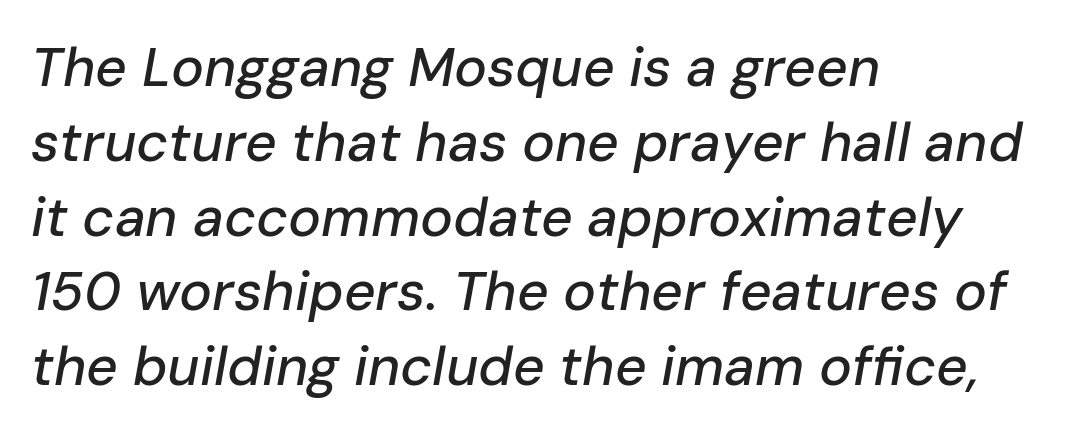
The image shows 55 px text type, italic (leaning right); set left-aligned, normal line spacing (1.36x), normal letter spacing, not underlined; low stroke contrast and a medium x-height.
